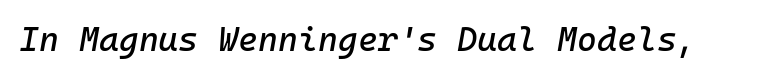
Q: Is the text italic (slanted)? A: Yes, it leans right by about 10 degrees.
Q: Is the text underlined? A: No.
Q: Is the spacing between letters normal or unusually wide? A: Normal.
Q: Width (condensed, normal, or wide)? A: Normal.
Q: Stroke contrast? A: Low.
Q: x-height? A: Medium.
Q: Monospaced? A: Yes.
